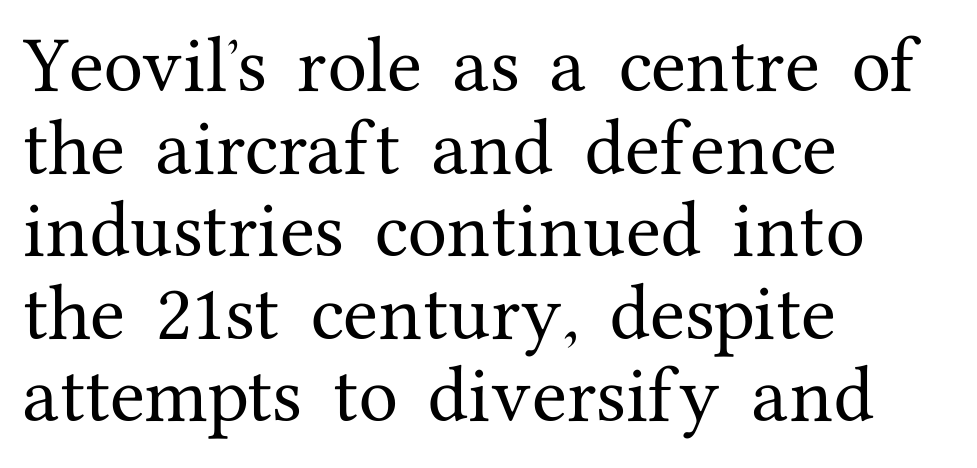
The axis of the letterforms is exactly vertical. A typesetter would call this leading conventional body-copy spacing. Look at the bottom of the vertical strokes: they flare into serifs here. Every row of glyphs begins at an identical x-position on the left. Words appear dense and cohesive because spacing is normal. This rendering features lettering with no underline.
